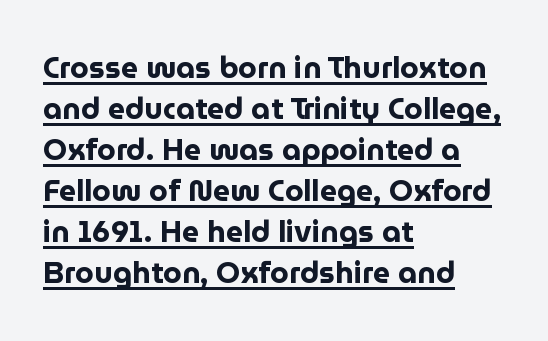
Heavy-handed strokes throughout: this text is bold. The block of text has a typical density, with ordinary space between rows. The passage shown is underscored from start to finish. A typesetter would call this zero additional tracking. Characters remain perfectly vertical along every line.
